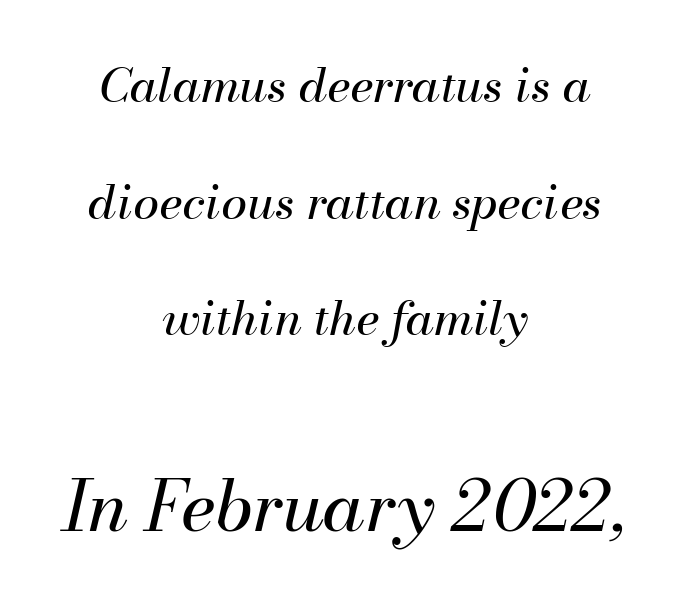
Q: Is the text bold? A: No.
Q: Is the text italic (slanted)? A: Yes, it leans right by about 13 degrees.
Q: Is the text underlined? A: No.
Q: How is the paragraph aligned? A: Centered.
Q: Is the spacing between letters normal or unusually wide? A: Normal.
Q: Is the spacing between lines tight, normal or loose? A: Loose.
Q: Which block of text is set in a larger size, the first (top) or the second (bottom)? A: The second (bottom) one.
Q: Width (condensed, normal, or wide)? A: Normal.
Q: Stroke contrast? A: Medium.
Q: x-height? A: Small.
Q: Monospaced? A: No.
